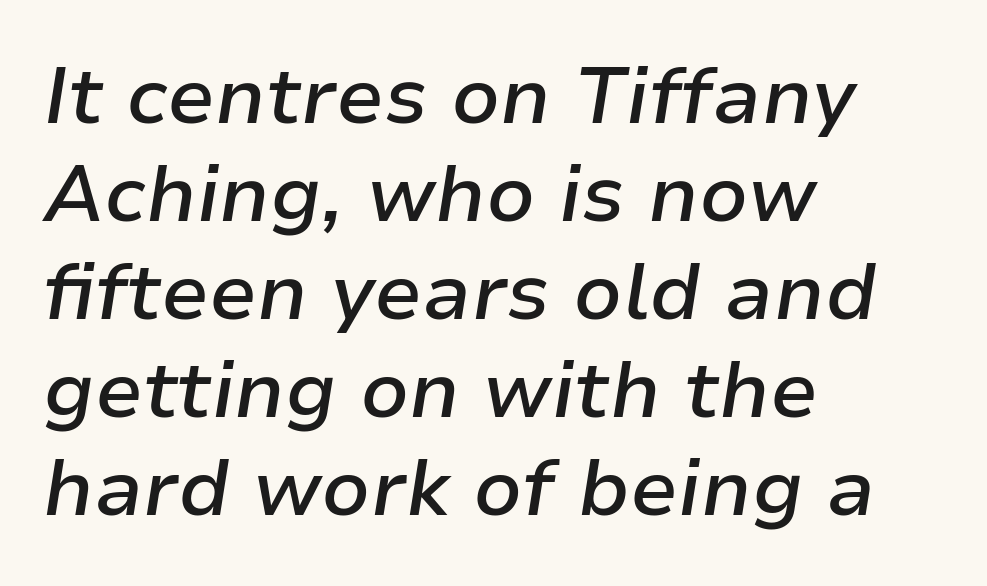
Slightly chunky letters — semibold, I'd say, not full bold. Students, note that the glyphs here touch the page at normal intervals. The axis of the letterforms is tilted away from vertical. The letters advance in unequal steps, a hallmark of proportional type. Decoration check: the copy has no underline. All the whitespace from short lines collects on the right.
